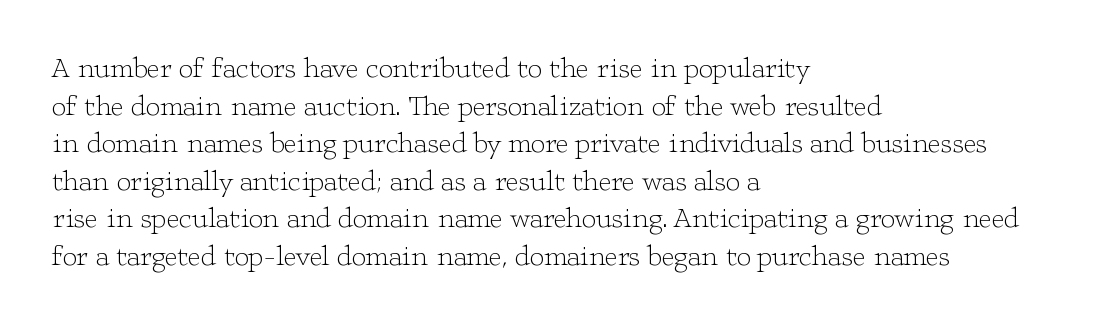
Caption: face not bold, strokes unweighted. Between one letter and the next there's only the usual sliver of space. Caption: multi-line text, flush left, ragged right. The letters carry serifs — small finishing strokes at the ends of their stems.
